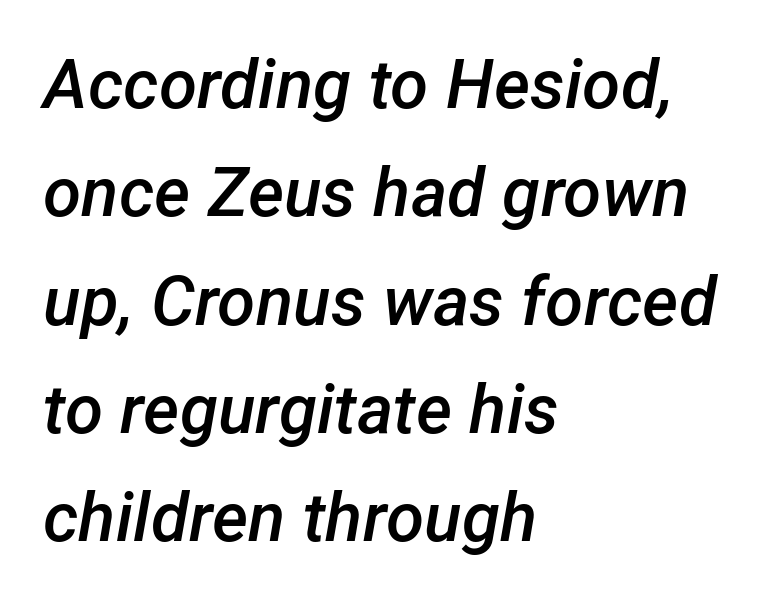
Q: Is the text bold? A: Semi-bold.
Q: Is the text italic (slanted)? A: Yes, it leans right by about 12 degrees.
Q: Is the text underlined? A: No.
Q: How is the paragraph aligned? A: Left-aligned.
Q: Is the spacing between letters normal or unusually wide? A: Normal.
Q: Is the spacing between lines tight, normal or loose? A: Normal.
Q: Width (condensed, normal, or wide)? A: Normal.
Q: Stroke contrast? A: Low.
Q: x-height? A: Medium.
Q: Monospaced? A: No.
